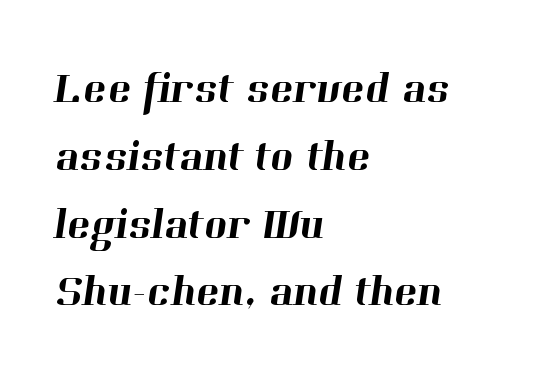
{"serif": "yes", "width": "normal", "stroke_contrast": "high", "x_height": "medium", "monospaced": "no", "underline": "no", "align": "left", "line_spacing": "normal", "line_spacing_ratio": 1.54, "letter_spacing": "normal", "letter_spacing_em": 0.0, "glyph_px": 44}
